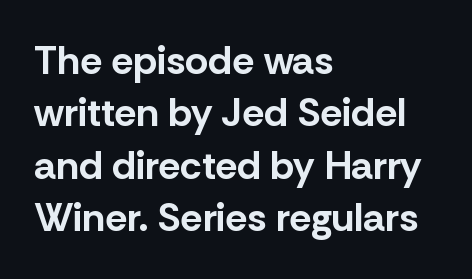
The image shows 40 px bold sans-serif type, upright; set left-aligned, normal line spacing (1.31x), normal letter spacing, not underlined; low stroke contrast and a medium x-height.
